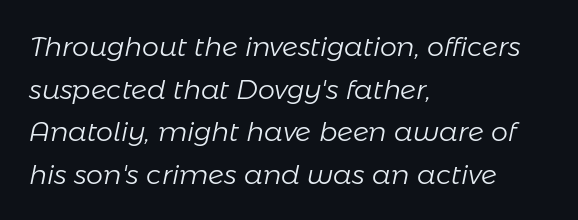
Q: Is the text bold? A: No.
Q: Is the text italic (slanted)? A: Yes, it leans right by about 11 degrees.
Q: Is the text underlined? A: No.
Q: How is the paragraph aligned? A: Left-aligned.
Q: Is the spacing between letters normal or unusually wide? A: Normal.
Q: Is the spacing between lines tight, normal or loose? A: Normal.
